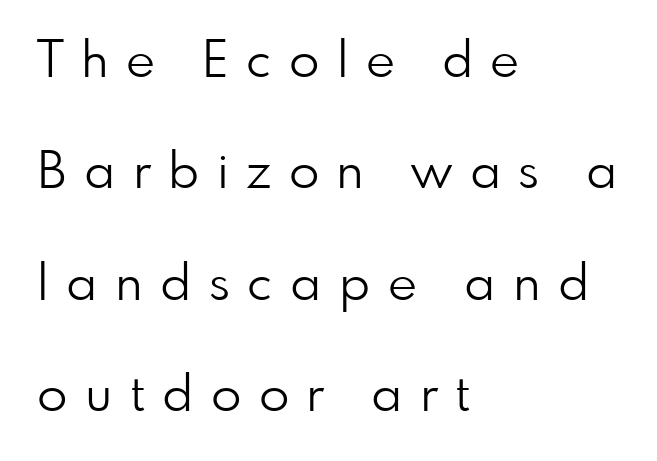
The image shows 50 px light sans-serif type, upright; set left-aligned, loose line spacing (2.23x), unusually wide letter spacing (+0.35 em), not underlined; low stroke contrast and a small x-height.
